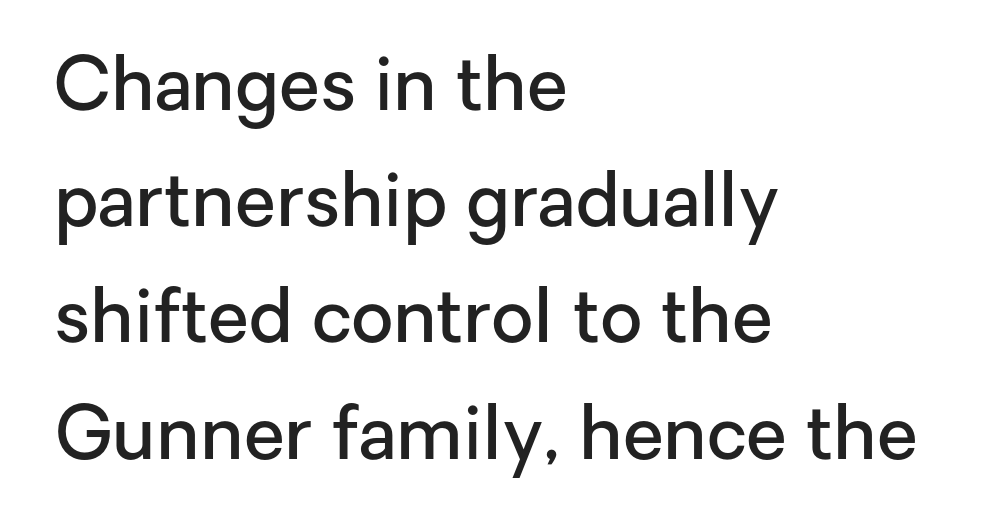
{"serif": "no", "italic": "no", "bold": "semi", "weight": "semibold", "width": "normal", "stroke_contrast": "low", "x_height": "medium", "monospaced": "no", "underline": "no", "align": "left", "line_spacing": "normal", "line_spacing_ratio": 1.57, "letter_spacing": "normal", "letter_spacing_em": 0.0, "glyph_px": 74}
